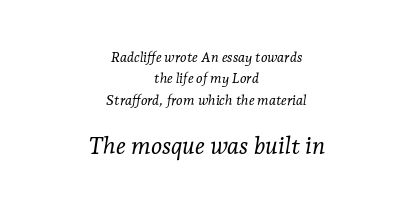
Q: Is the text bold? A: No.
Q: Is the text italic (slanted)? A: Yes, it leans right by about 7 degrees.
Q: Is the text underlined? A: No.
Q: How is the paragraph aligned? A: Centered.
Q: Is the spacing between letters normal or unusually wide? A: Normal.
Q: Is the spacing between lines tight, normal or loose? A: Normal.
Q: Which block of text is set in a larger size, the first (top) or the second (bottom)? A: The second (bottom) one.
